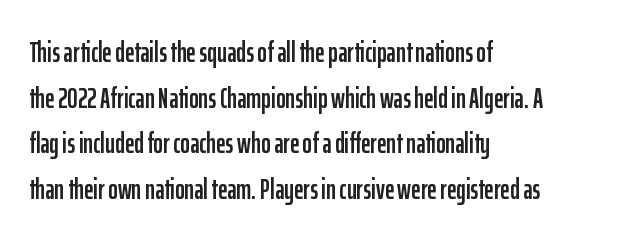
{"serif": "no", "italic": "no", "width": "condensed", "stroke_contrast": "low", "x_height": "medium", "monospaced": "no", "underline": "no", "align": "left", "line_spacing": "normal", "line_spacing_ratio": 1.57, "letter_spacing": "normal", "letter_spacing_em": 0.0, "glyph_px": 29}
